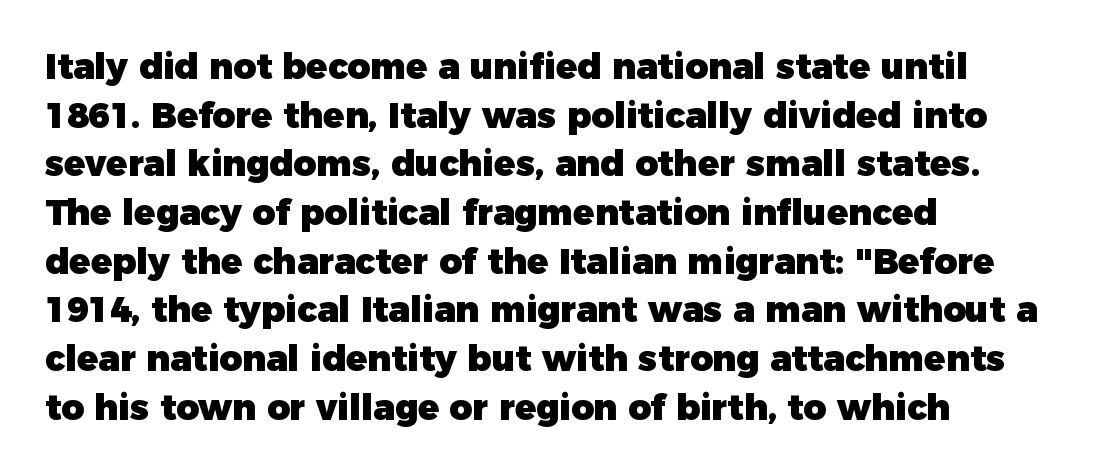
Q: Is the text bold? A: Yes.
Q: Is the text italic (slanted)? A: No, it is upright.
Q: Is the typeface a serif or a sans-serif typeface? A: Sans-serif.
Q: Is the text underlined? A: No.
Q: How is the paragraph aligned? A: Left-aligned.
Q: Is the spacing between letters normal or unusually wide? A: Normal.
Q: Is the spacing between lines tight, normal or loose? A: Normal.
Q: Width (condensed, normal, or wide)? A: Normal.
Q: Stroke contrast? A: Low.
Q: x-height? A: Medium.
Q: Monospaced? A: No.
